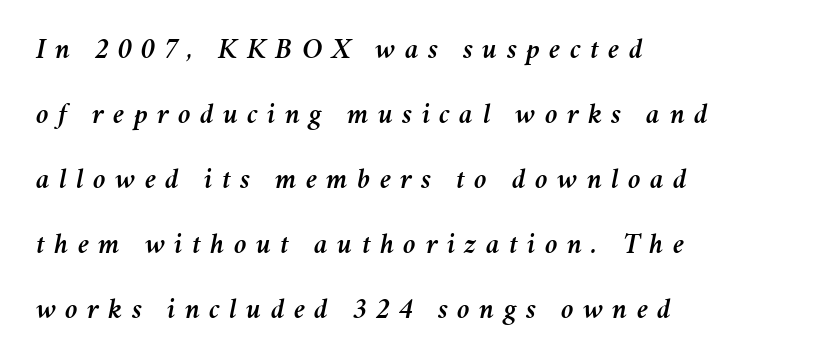
Q: Is the text italic (slanted)? A: Yes, it leans right by about 11 degrees.
Q: Is the text underlined? A: No.
Q: How is the paragraph aligned? A: Left-aligned.
Q: Is the spacing between letters normal or unusually wide? A: Unusually wide.
Q: Is the spacing between lines tight, normal or loose? A: Loose.
Q: Width (condensed, normal, or wide)? A: Normal.
Q: Stroke contrast? A: Medium.
Q: x-height? A: Medium.
Q: Monospaced? A: No.
